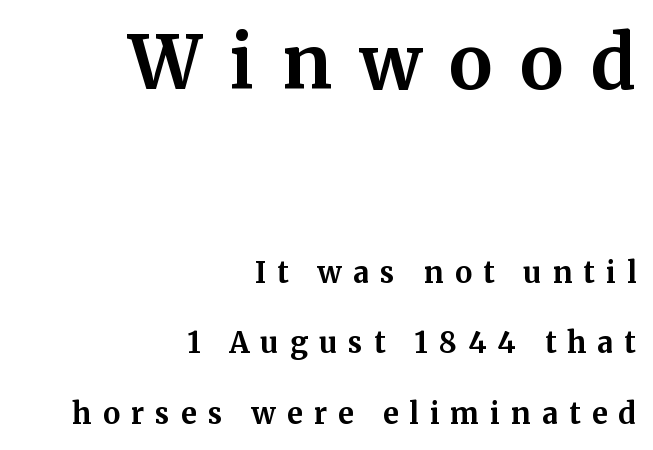
{"serif": "yes", "italic": "no", "bold": "yes", "weight": "bold", "width": "normal", "stroke_contrast": "medium", "x_height": "medium", "monospaced": "no", "underline": "no", "align": "right", "line_spacing": "loose", "line_spacing_ratio": 2.44, "letter_spacing": "wide", "letter_spacing_em": 0.38, "larger_block": "first", "size_ratio": 2.52, "glyph_px": 73}
